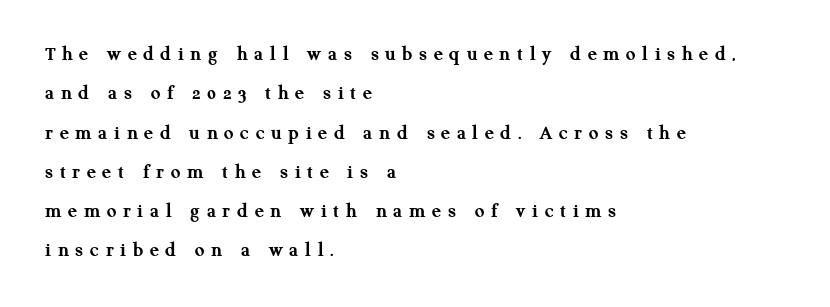
The image shows 21 px bold type, upright; set left-aligned, line spacing 1.87x, unusually wide letter spacing (+0.32 em), not underlined.
